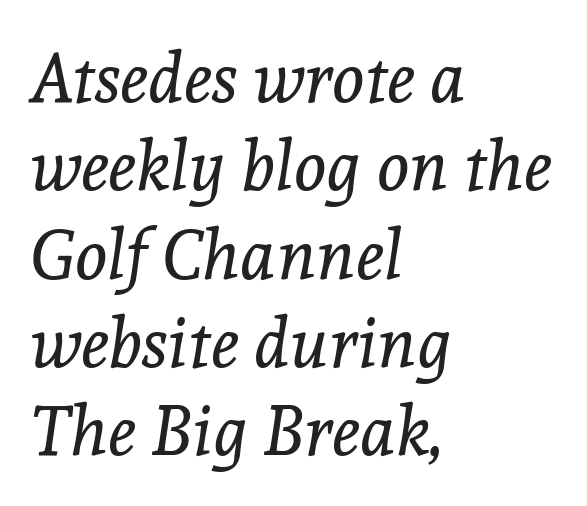
The image shows 69 px regular-weight serif type, italic (leaning right); set left-aligned, normal line spacing (1.28x), normal letter spacing, not underlined; a medium x-height.
